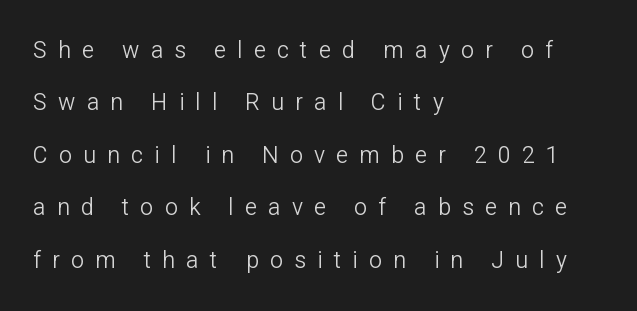
Q: Is the text bold? A: No.
Q: Is the text italic (slanted)? A: No, it is upright.
Q: Is the text underlined? A: No.
Q: How is the paragraph aligned? A: Left-aligned.
Q: Is the spacing between letters normal or unusually wide? A: Unusually wide.
Q: Is the spacing between lines tight, normal or loose? A: Loose.
